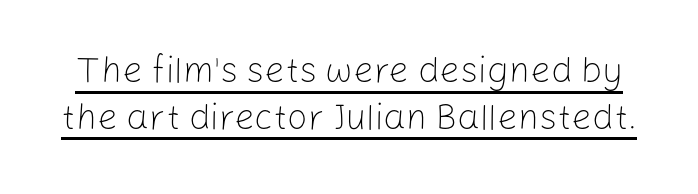
{"serif": "no", "italic": "no", "bold": "no", "weight": "light", "width": "normal", "stroke_contrast": "low", "x_height": "medium", "monospaced": "no", "underline": "yes", "line_spacing": "normal", "line_spacing_ratio": 1.3, "letter_spacing": "normal", "letter_spacing_em": 0.0, "glyph_px": 36}
